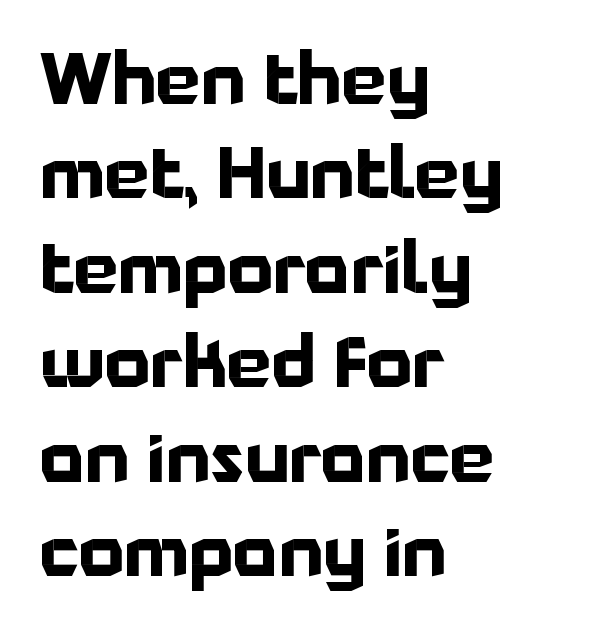
Q: Is the text bold? A: Yes.
Q: Is the text italic (slanted)? A: No, it is upright.
Q: Is the typeface a serif or a sans-serif typeface? A: Sans-serif.
Q: Is the text underlined? A: No.
Q: How is the paragraph aligned? A: Left-aligned.
Q: Is the spacing between letters normal or unusually wide? A: Normal.
Q: Is the spacing between lines tight, normal or loose? A: Normal.
Q: Width (condensed, normal, or wide)? A: Normal.
Q: Stroke contrast? A: Low.
Q: x-height? A: Medium.
Q: Monospaced? A: No.
